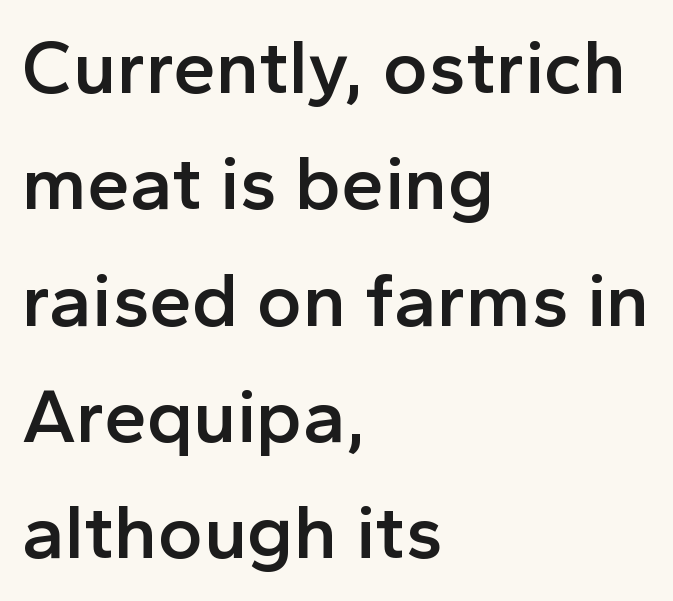
The image shows 77 px semibold sans-serif type, upright; set left-aligned, normal line spacing (1.51x), normal letter spacing, not underlined; a medium x-height.
